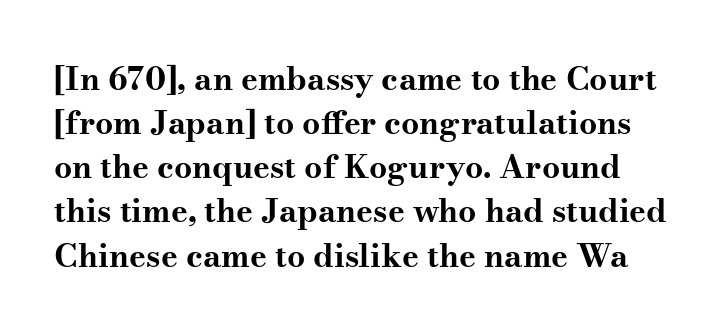
Q: Is the text bold? A: Yes.
Q: Is the text italic (slanted)? A: No, it is upright.
Q: Is the typeface a serif or a sans-serif typeface? A: Serif.
Q: Is the text underlined? A: No.
Q: Is the spacing between letters normal or unusually wide? A: Normal.
Q: Is the spacing between lines tight, normal or loose? A: Normal.
Q: Width (condensed, normal, or wide)? A: Wide.
Q: Stroke contrast? A: Medium.
Q: x-height? A: Small.
Q: Monospaced? A: No.
